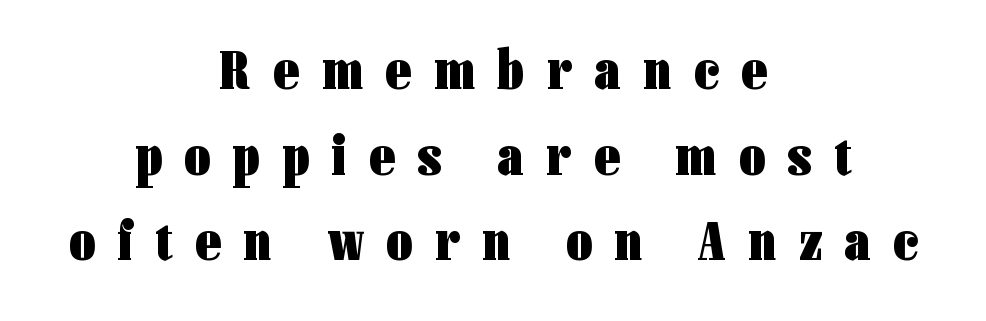
Q: Is the text bold? A: Yes.
Q: Is the text italic (slanted)? A: No, it is upright.
Q: Is the typeface a serif or a sans-serif typeface? A: Sans-serif.
Q: Is the text underlined? A: No.
Q: How is the paragraph aligned? A: Centered.
Q: Is the spacing between letters normal or unusually wide? A: Unusually wide.
Q: Is the spacing between lines tight, normal or loose? A: Normal.
Q: Width (condensed, normal, or wide)? A: Condensed.
Q: Stroke contrast? A: Low.
Q: x-height? A: Medium.
Q: Monospaced? A: No.
